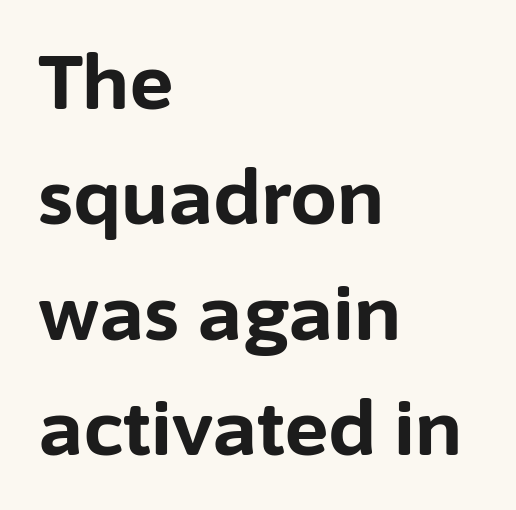
The image shows 75 px bold sans-serif type, upright; set left-aligned, normal line spacing (1.54x), normal letter spacing, not underlined; low stroke contrast and a medium x-height.
